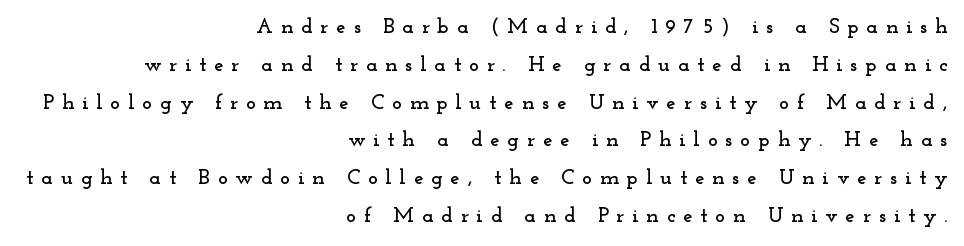
The ragged edge is on the left, which tells us the setting is flush right. Spacing between characters has been opened up far beyond the box default. Is there any slant? The stems are plumb. Each row of text sits above clean, open space.
